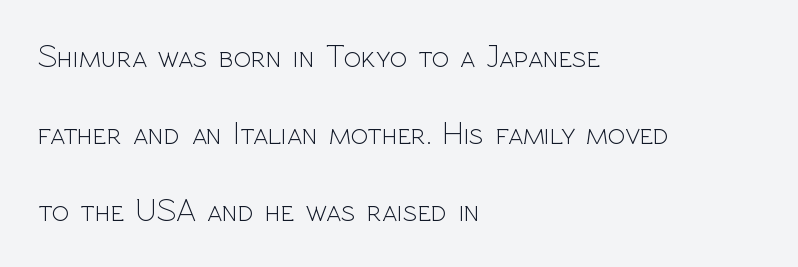
{"serif": "no", "italic": "no", "bold": "no", "weight": "light", "width": "normal", "x_height": "medium", "monospaced": "no", "underline": "no", "align": "left", "line_spacing": "loose", "line_spacing_ratio": 2.4, "letter_spacing": "normal", "letter_spacing_em": 0.0, "glyph_px": 32}
